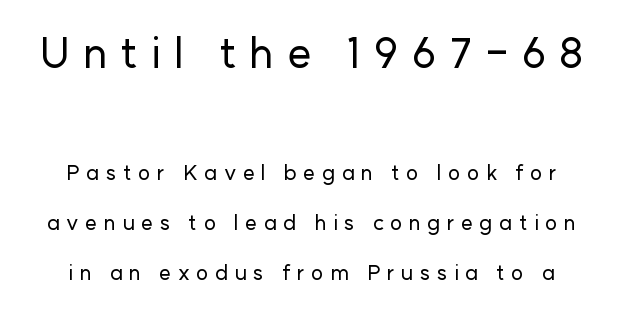
{"serif": "no", "italic": "no", "width": "normal", "stroke_contrast": "low", "x_height": "medium", "monospaced": "no", "underline": "no", "line_spacing": "loose", "line_spacing_ratio": 2.37, "letter_spacing": "wide", "letter_spacing_em": 0.31, "larger_block": "first", "size_ratio": 2.0, "glyph_px": 42}
